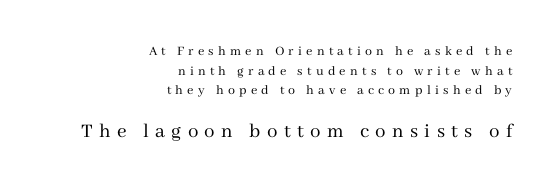
The image shows 21 px text type, upright; set right-aligned, normal line spacing (1.4x), unusually wide letter spacing (+0.3 em), not underlined; the second (bottom) block is 1.5x larger.
